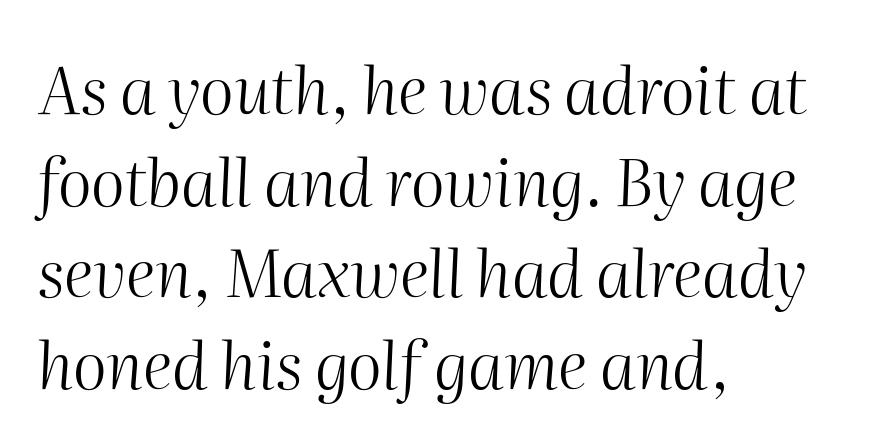
The image shows 65 px light type, italic (leaning right); set left-aligned, normal line spacing (1.41x), normal letter spacing, not underlined; medium stroke contrast and a medium x-height.
